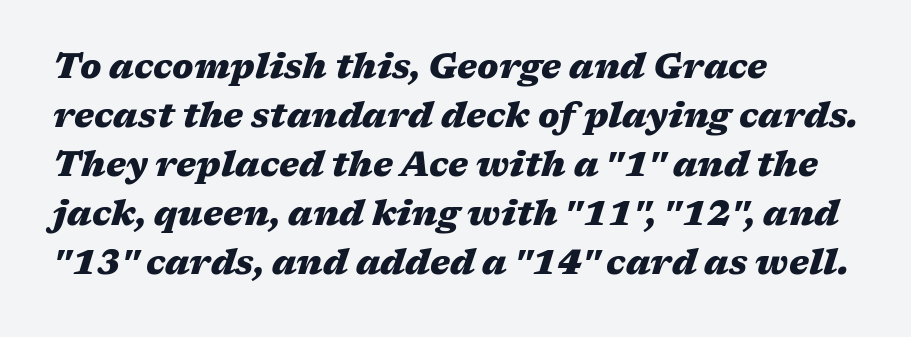
The image shows 34 px heavy, wide type, italic (leaning right); set left-aligned, normal line spacing (1.44x), normal letter spacing, not underlined; medium stroke contrast and a medium x-height.
